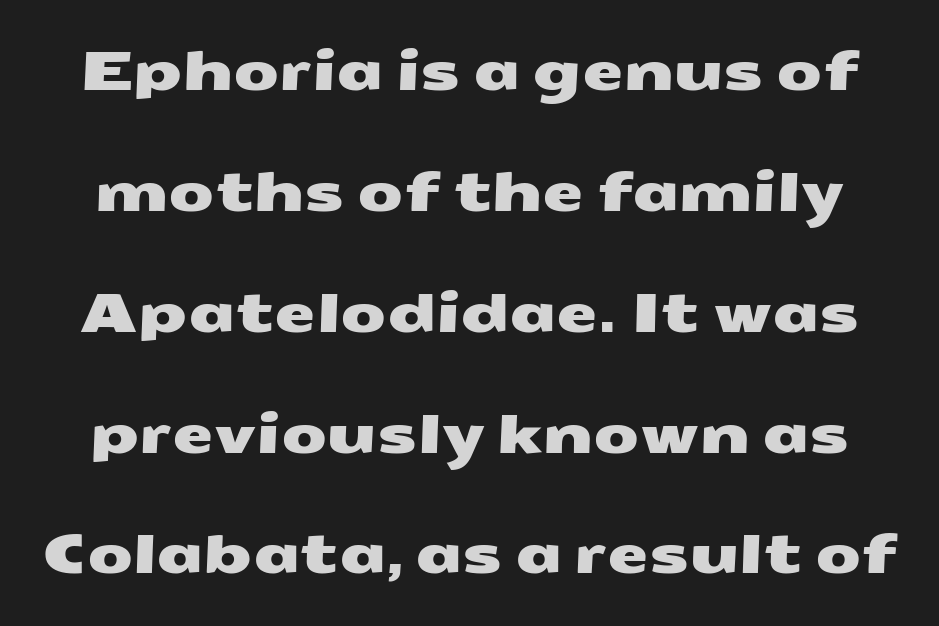
{"serif": "no", "width": "wide", "stroke_contrast": "medium", "x_height": "medium", "monospaced": "no", "underline": "no", "line_spacing": "loose", "line_spacing_ratio": 2.28, "letter_spacing": "normal", "letter_spacing_em": 0.0, "glyph_px": 53}
